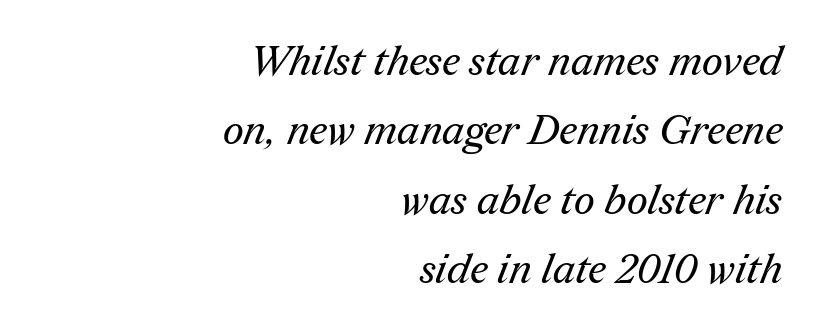
Q: Is the text bold? A: No.
Q: Is the typeface a serif or a sans-serif typeface? A: Serif.
Q: Is the text underlined? A: No.
Q: How is the paragraph aligned? A: Right-aligned.
Q: Is the spacing between letters normal or unusually wide? A: Normal.
Q: Is the spacing between lines tight, normal or loose? A: Normal.
Q: Width (condensed, normal, or wide)? A: Normal.
Q: Stroke contrast? A: Medium.
Q: x-height? A: Medium.
Q: Monospaced? A: No.
